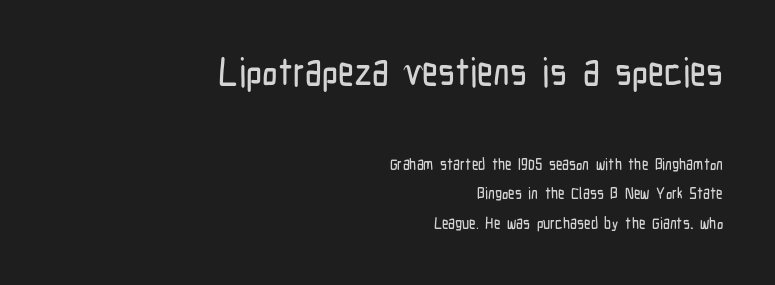
A flush-right, rag-left setting is used for this passage. The upper block of text is set noticeably larger than the block beneath it. Each letter keeps its own natural width here, so spacing adapts to shape. Serifs: no, the terminals of the letterforms are clean. This rendering leaves character spacing at its baseline value.
